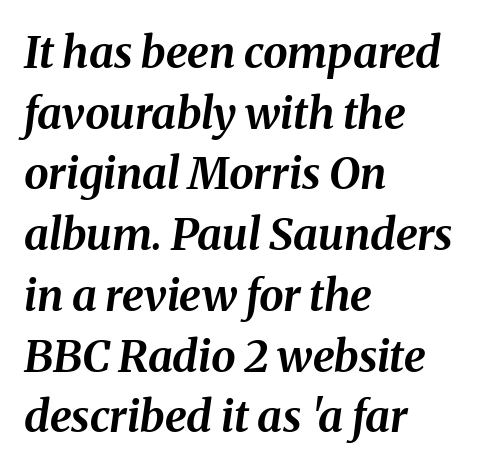
Looking at the ascenders, they clearly lean. Is the letter spacing exaggerated? No — it looks like the ordinary default. Interline gaps are of average width in this sample. Character widths vary here, with narrow letters taking less room than wide ones. Set as a true bold cut, around the 700 mark. In CSS terms this would be text-align: left.
